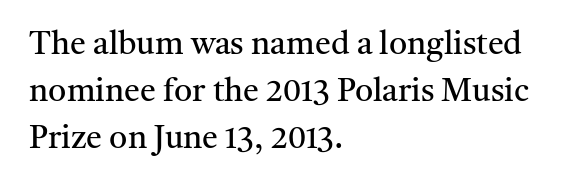
{"serif": "yes", "italic": "no", "bold": "no", "weight": "regular", "width": "normal", "stroke_contrast": "medium", "x_height": "medium", "monospaced": "no", "underline": "no", "align": "left", "line_spacing": "normal", "line_spacing_ratio": 1.47, "letter_spacing": "normal", "letter_spacing_em": 0.0, "glyph_px": 32}
